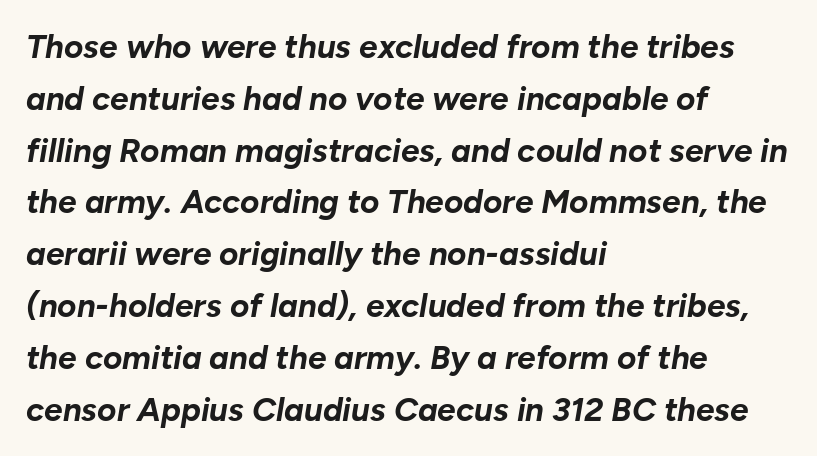
The image shows 33 px bold type, italic (leaning right); set left-aligned, normal line spacing (1.57x), normal letter spacing, not underlined; low stroke contrast and a medium x-height.
